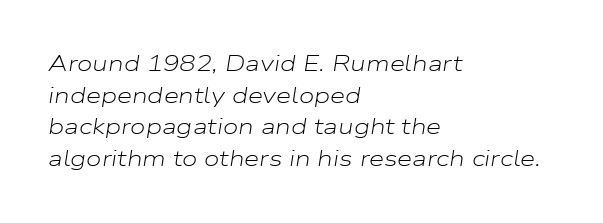
{"italic": "yes", "lean": "right", "slant_degrees": 9, "bold": "no", "underline": "no", "align": "left", "line_spacing": "normal", "line_spacing_ratio": 1.44, "letter_spacing": "normal", "letter_spacing_em": 0.0, "glyph_px": 22}
